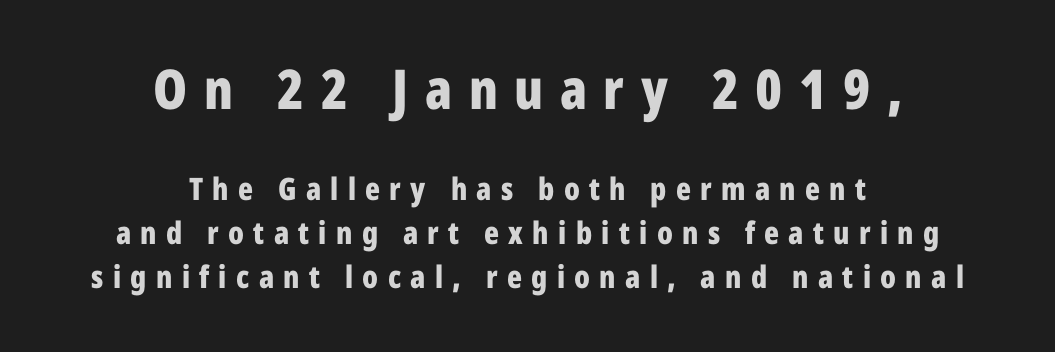
Honestly, there is no underline to notice here at all. Size hierarchy here favors the leading block over the trailing one. Weight: bold. This sample has the flowing, uneven cadence of proportional lettering. Short and long lines alike share a common midpoint.
